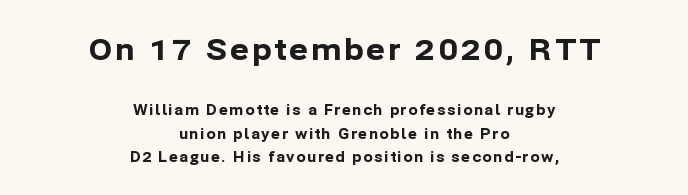
The line-height multiplier appears to be the usual default. Look at the bottom of the vertical strokes: they stop flat, with no serifs. Strokes here are thick enough to call this a true bold. Quick note: not italic, upright.
